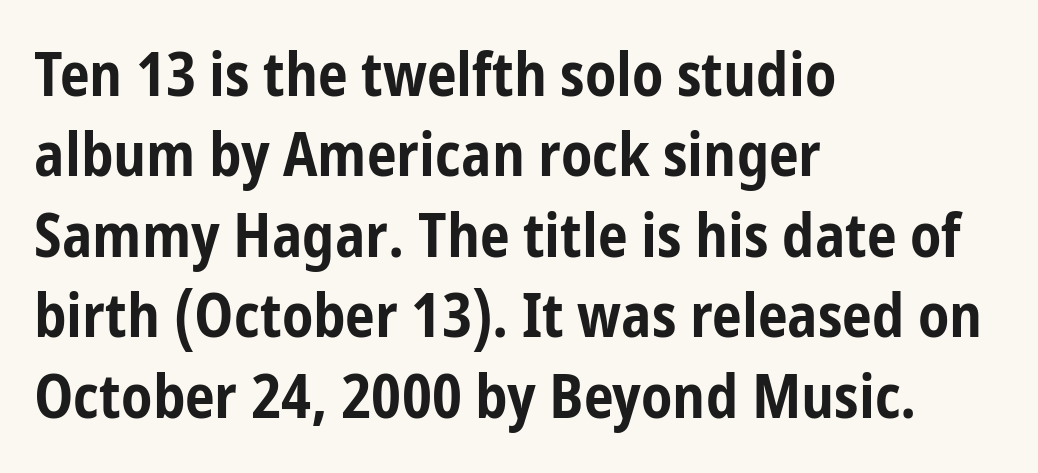
The image shows 60 px bold, condensed sans-serif type, upright; set left-aligned, normal line spacing (1.34x), normal letter spacing, not underlined; low stroke contrast and a medium x-height.
